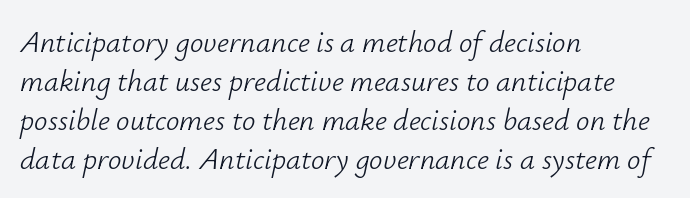
Q: Is the text bold? A: No.
Q: Is the text italic (slanted)? A: Yes, it leans right by about 12 degrees.
Q: Is the text underlined? A: No.
Q: How is the paragraph aligned? A: Left-aligned.
Q: Is the spacing between letters normal or unusually wide? A: Normal.
Q: Is the spacing between lines tight, normal or loose? A: Normal.
Q: Width (condensed, normal, or wide)? A: Normal.
Q: Stroke contrast? A: Low.
Q: x-height? A: Small.
Q: Monospaced? A: No.
